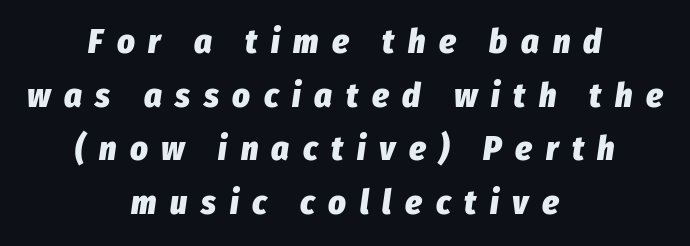
{"italic": "yes", "lean": "right", "slant_degrees": 8, "bold": "yes", "weight": "heavy", "width": "condensed", "stroke_contrast": "low", "x_height": "medium", "monospaced": "no", "underline": "no", "align": "center", "line_spacing": "normal", "line_spacing_ratio": 1.58, "letter_spacing": "wide", "letter_spacing_em": 0.4, "glyph_px": 34}
